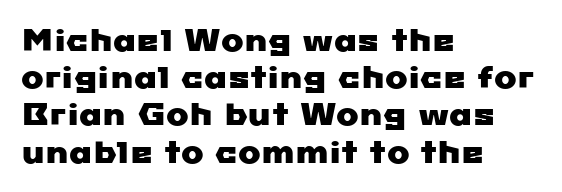
Visually the block forms a straight wall on the left and a jagged coastline on the right. The zone under the glyphs is completely vacant. Does extra space separate the letters? No, they use regular spacing. Is this a fixed-width face? No — the glyphs have proportional, varying widths. The font family rendered here belongs to the sans-serif group.
